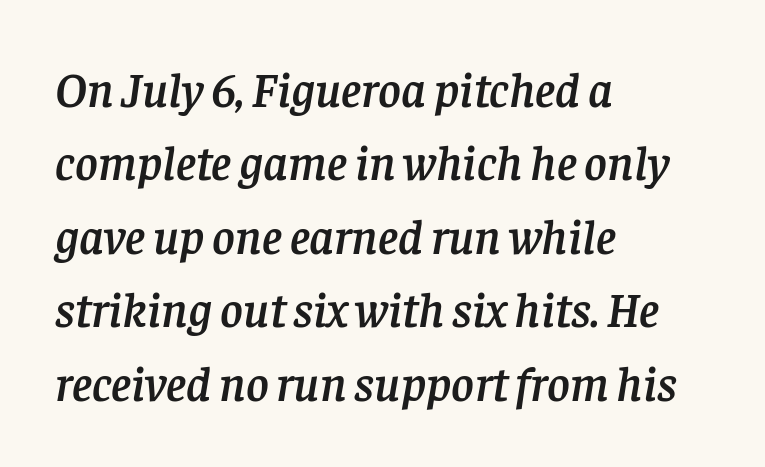
The image shows 49 px serif type, italic (leaning right); set left-aligned, normal line spacing (1.5x), normal letter spacing, not underlined; low stroke contrast and a large x-height.
